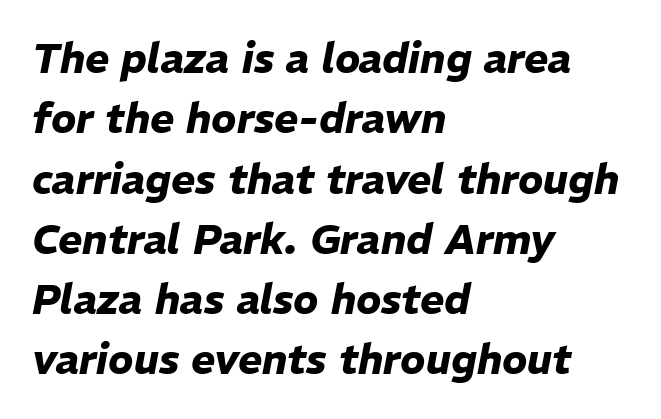
{"italic": "yes", "lean": "right", "slant_degrees": 11, "bold": "yes", "weight": "heavy", "width": "normal", "stroke_contrast": "low", "x_height": "medium", "monospaced": "no", "underline": "no", "align": "left", "line_spacing": "normal", "line_spacing_ratio": 1.47, "letter_spacing": "normal", "letter_spacing_em": 0.0, "glyph_px": 41}
